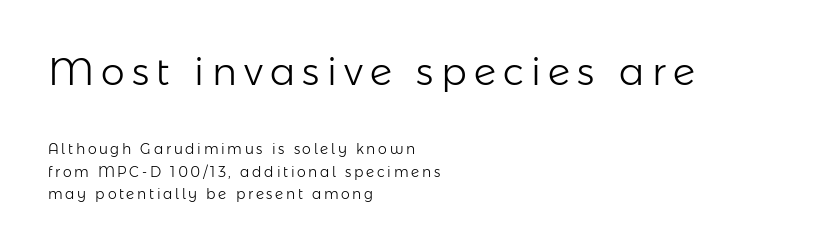
{"serif": "no", "italic": "no", "bold": "no", "weight": "light", "width": "normal", "stroke_contrast": "low", "x_height": "medium", "monospaced": "no", "underline": "no", "align": "left", "line_spacing": "normal", "line_spacing_ratio": 1.62, "larger_block": "first", "size_ratio": 2.71, "glyph_px": 38}
